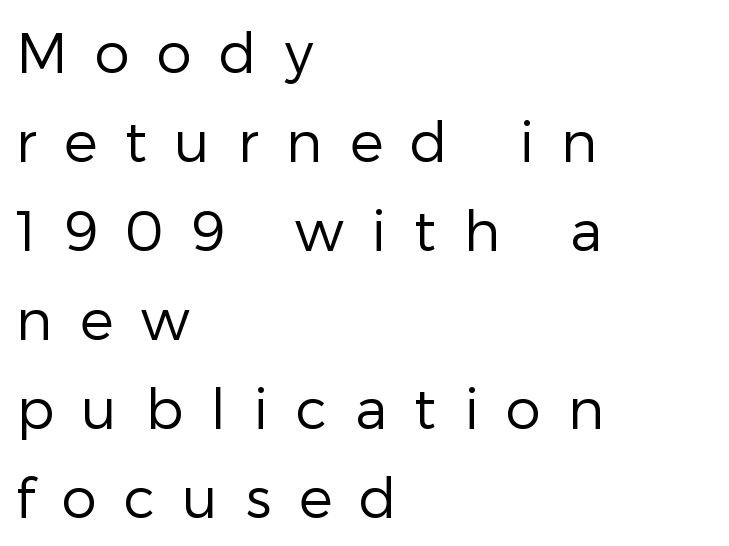
Q: Is the text bold? A: No.
Q: Is the text italic (slanted)? A: No, it is upright.
Q: Is the typeface a serif or a sans-serif typeface? A: Sans-serif.
Q: Is the text underlined? A: No.
Q: How is the paragraph aligned? A: Left-aligned.
Q: Is the spacing between letters normal or unusually wide? A: Unusually wide.
Q: Is the spacing between lines tight, normal or loose? A: Normal.
Q: Width (condensed, normal, or wide)? A: Normal.
Q: Stroke contrast? A: Low.
Q: x-height? A: Medium.
Q: Monospaced? A: No.
